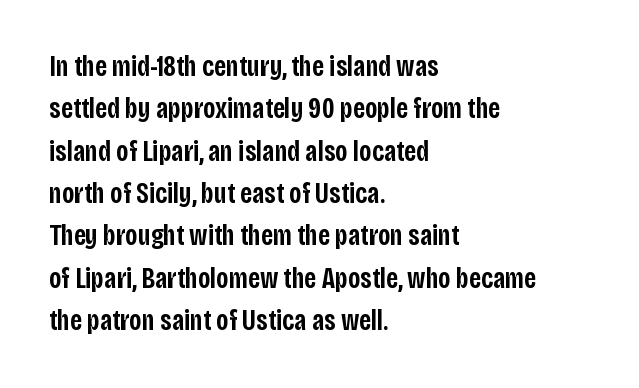
{"serif": "no", "italic": "no", "bold": "semi", "weight": "semibold", "width": "condensed", "stroke_contrast": "low", "x_height": "large", "monospaced": "no", "underline": "no", "align": "left", "line_spacing": "normal", "line_spacing_ratio": 1.46, "letter_spacing": "normal", "letter_spacing_em": 0.0, "glyph_px": 29}
